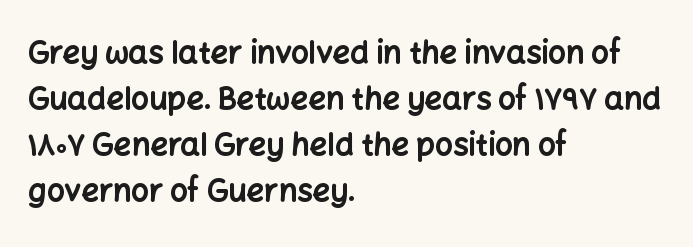
{"serif": "no", "italic": "no", "bold": "yes", "weight": "bold", "width": "normal", "stroke_contrast": "low", "x_height": "medium", "monospaced": "no", "underline": "no", "align": "left", "line_spacing": "normal", "line_spacing_ratio": 1.48, "letter_spacing": "normal", "letter_spacing_em": 0.0, "glyph_px": 31}
